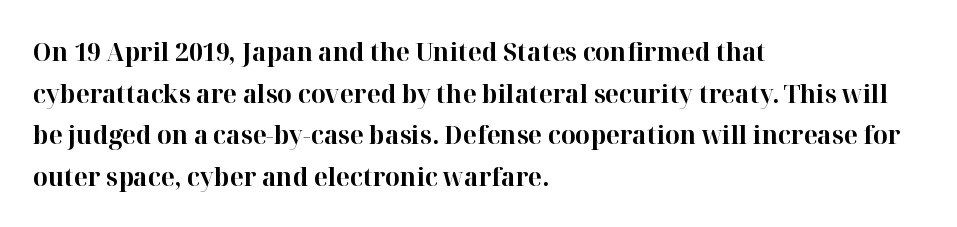
When letters stand straight like this, we call the style roman or upright. Successive baselines arrive at the customary interval. This rendering uses left alignment, leaving the right contour irregular. Notice how thick the strokes are: this is what a full bold looks like.
